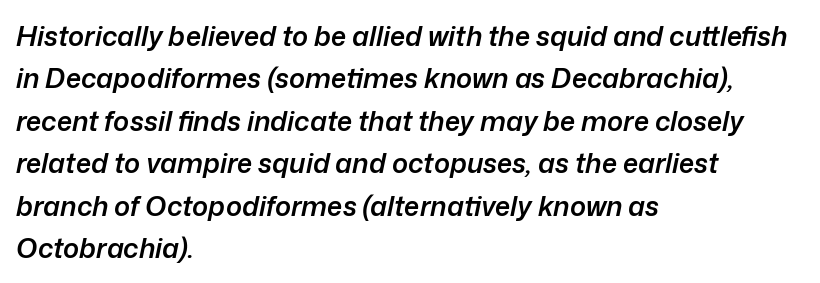
The image shows 27 px text type, italic (leaning right); set left-aligned, normal line spacing (1.57x), normal letter spacing, not underlined.
